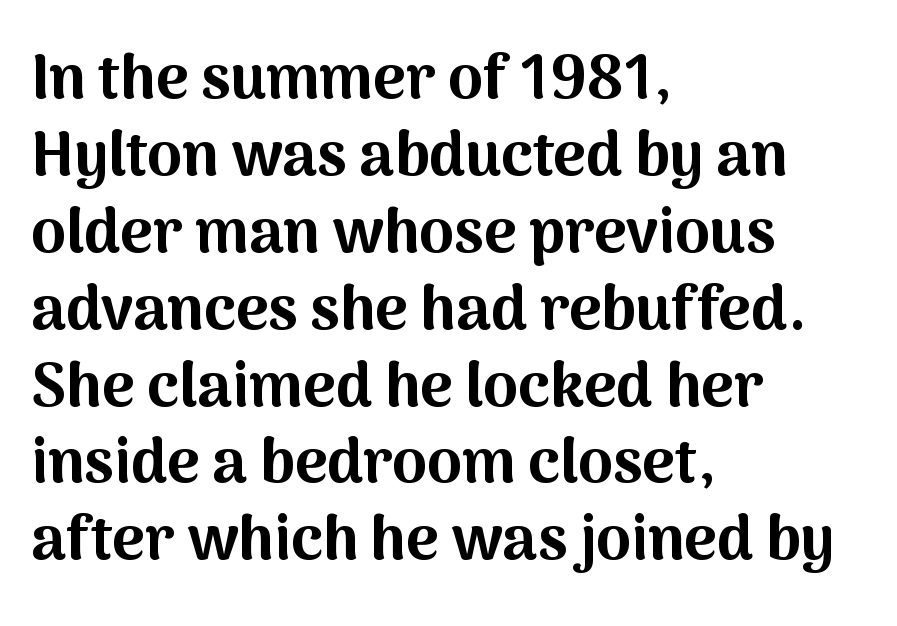
{"serif": "no", "italic": "no", "bold": "yes", "weight": "bold", "width": "normal", "stroke_contrast": "medium", "x_height": "medium", "monospaced": "no", "underline": "no", "align": "left", "line_spacing_ratio": 1.24, "letter_spacing": "normal", "letter_spacing_em": 0.0, "glyph_px": 62}
